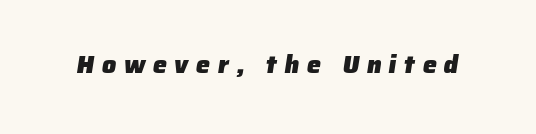
Q: Is the text bold? A: Yes.
Q: Is the text underlined? A: No.
Q: Is the spacing between letters normal or unusually wide? A: Unusually wide.
